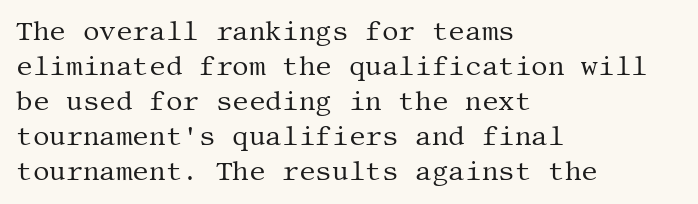
The image shows 26 px text type, upright; set left-aligned, normal line spacing (1.35x), normal letter spacing, not underlined.
